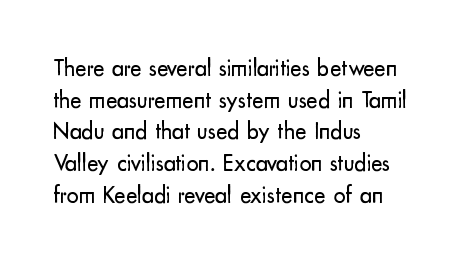
{"italic": "no", "bold": "no", "underline": "no", "align": "left", "line_spacing": "normal", "line_spacing_ratio": 1.32, "letter_spacing": "normal", "letter_spacing_em": 0.0, "glyph_px": 24}
